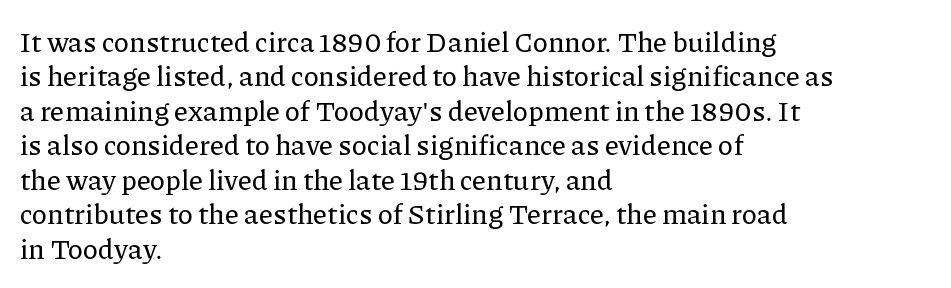
The image shows 28 px serif type, upright; set left-aligned, line spacing 1.23x, normal letter spacing, not underlined; low stroke contrast and a medium x-height.
